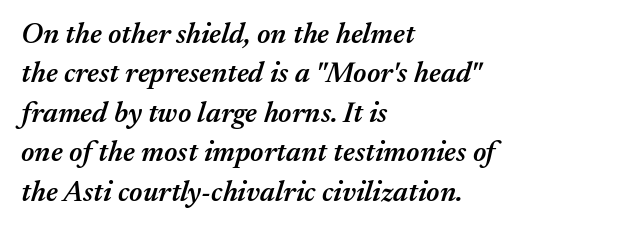
Visually the block forms a straight wall on the left and a jagged coastline on the right. Spacing between characters is what you'd get straight out of the box. The rendering applies a slant to the glyphs. Regarding leading, the lines here are spaced in the standard way.
